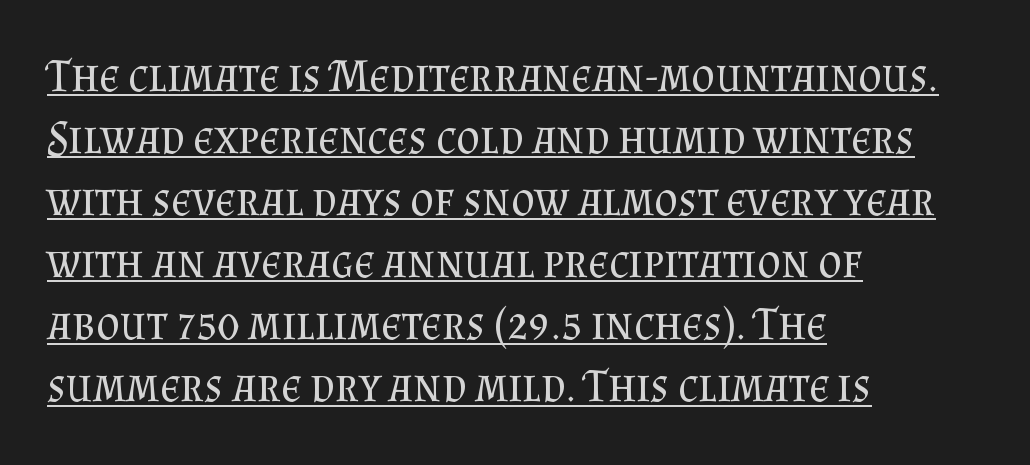
Q: Is the text bold? A: No.
Q: Is the text italic (slanted)? A: No, it is upright.
Q: Is the typeface a serif or a sans-serif typeface? A: Serif.
Q: Is the text underlined? A: Yes.
Q: How is the paragraph aligned? A: Left-aligned.
Q: Is the spacing between letters normal or unusually wide? A: Normal.
Q: Is the spacing between lines tight, normal or loose? A: Normal.
Q: Width (condensed, normal, or wide)? A: Normal.
Q: Stroke contrast? A: Medium.
Q: x-height? A: Small.
Q: Monospaced? A: No.
